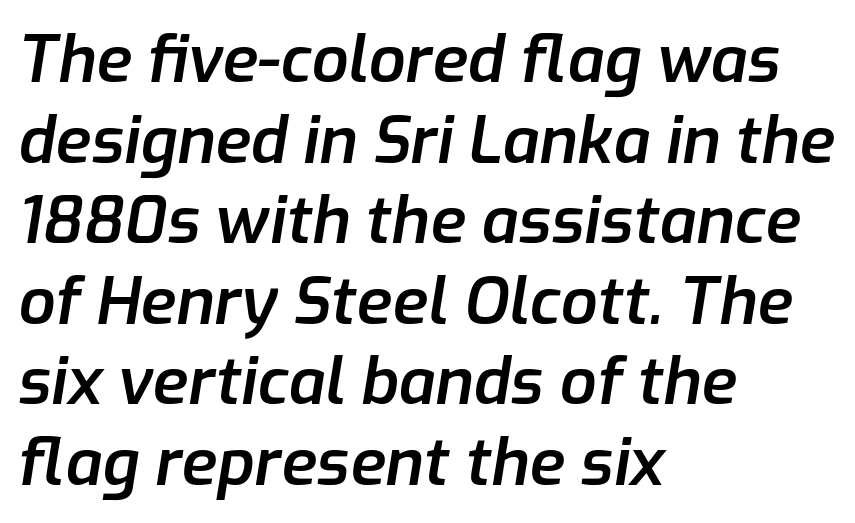
{"italic": "yes", "lean": "right", "slant_degrees": 9, "bold": "semi", "weight": "semibold", "width": "normal", "stroke_contrast": "low", "x_height": "medium", "monospaced": "no", "underline": "no", "align": "left", "line_spacing_ratio": 1.24, "letter_spacing": "normal", "letter_spacing_em": 0.0, "glyph_px": 65}
